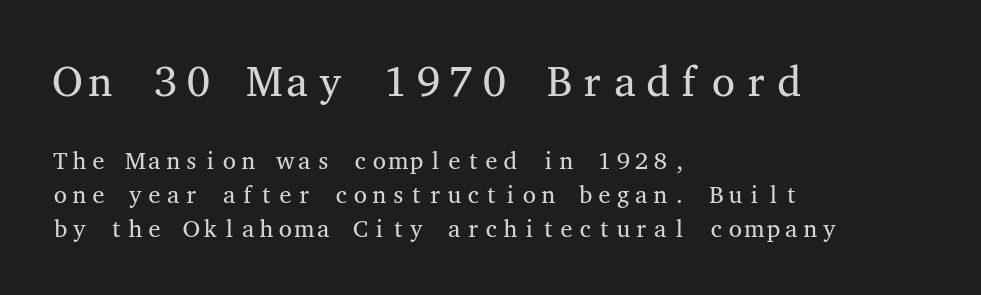
Q: Is the text bold? A: No.
Q: Is the text italic (slanted)? A: No, it is upright.
Q: Is the typeface a serif or a sans-serif typeface? A: Serif.
Q: Is the text underlined? A: No.
Q: How is the paragraph aligned? A: Left-aligned.
Q: Is the spacing between letters normal or unusually wide? A: Normal.
Q: Is the spacing between lines tight, normal or loose? A: Normal.
Q: Which block of text is set in a larger size, the first (top) or the second (bottom)? A: The first (top) one.
Q: Width (condensed, normal, or wide)? A: Wide.
Q: Stroke contrast? A: Medium.
Q: x-height? A: Medium.
Q: Monospaced? A: Yes.
